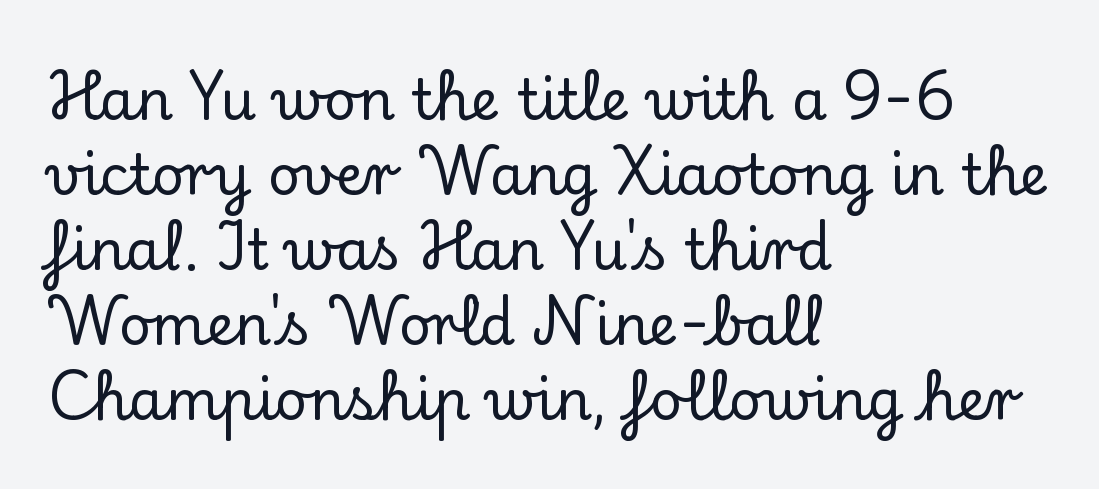
Posture: vertical. The lines sit at an ordinary, default distance from one another. The letterforms sit shoulder to shoulder at normal distance. Examine the stroke ends and you'll spot serifs. Each line starts at the same left margin while the right side varies.
